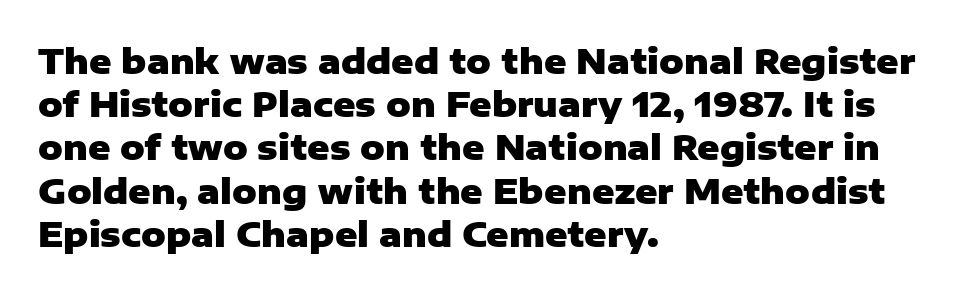
Q: Is the text bold? A: Yes.
Q: Is the text italic (slanted)? A: No, it is upright.
Q: Is the typeface a serif or a sans-serif typeface? A: Sans-serif.
Q: Is the text underlined? A: No.
Q: How is the paragraph aligned? A: Left-aligned.
Q: Is the spacing between letters normal or unusually wide? A: Normal.
Q: Is the spacing between lines tight, normal or loose? A: Normal.
Q: Width (condensed, normal, or wide)? A: Normal.
Q: Stroke contrast? A: Low.
Q: x-height? A: Medium.
Q: Monospaced? A: No.
